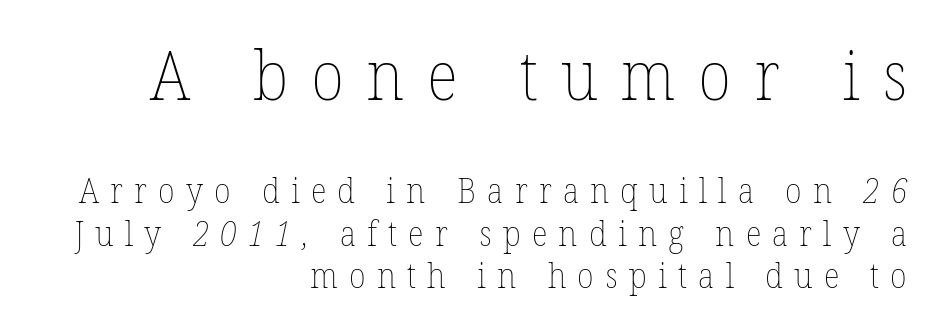
The letters in the upper block stand taller than those in the block below. Observe the wide spacing: letters keep a clear distance from each other. Line endings align vertically; line beginnings do not. Bare-footed words on every line. Successive baselines arrive at the customary interval. Each letter keeps its own natural width here, so spacing adapts to shape.
